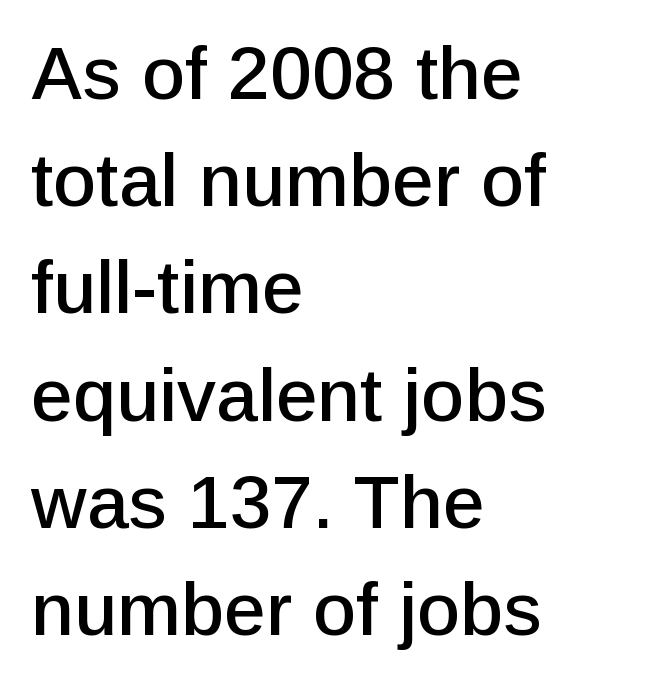
{"serif": "no", "italic": "no", "width": "normal", "stroke_contrast": "low", "x_height": "medium", "monospaced": "no", "underline": "no", "align": "left", "line_spacing": "normal", "line_spacing_ratio": 1.43, "letter_spacing": "normal", "letter_spacing_em": 0.0, "glyph_px": 75}
